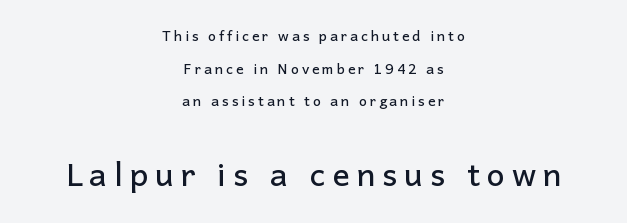
Ordinary non-slanted type is in use. The designer gave the closing block more size than the opening block. This sample uses expanded letter spacing, leaving extra air between glyphs. Plain, unruled lines of type. Does the type have serifs? No, each stem ends abruptly.
